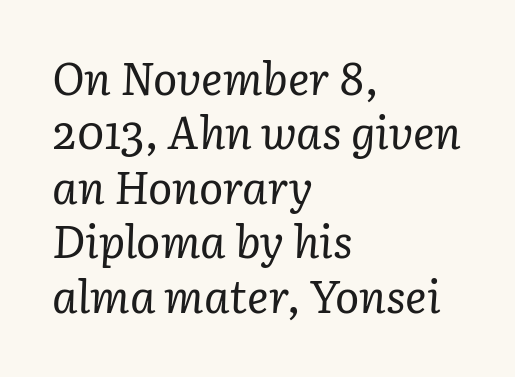
Q: Is the text bold? A: No.
Q: Is the text italic (slanted)? A: Yes, it leans right by about 3 degrees.
Q: Is the typeface a serif or a sans-serif typeface? A: Serif.
Q: Is the text underlined? A: No.
Q: How is the paragraph aligned? A: Left-aligned.
Q: Is the spacing between letters normal or unusually wide? A: Normal.
Q: Width (condensed, normal, or wide)? A: Normal.
Q: Stroke contrast? A: Low.
Q: x-height? A: Medium.
Q: Monospaced? A: No.
